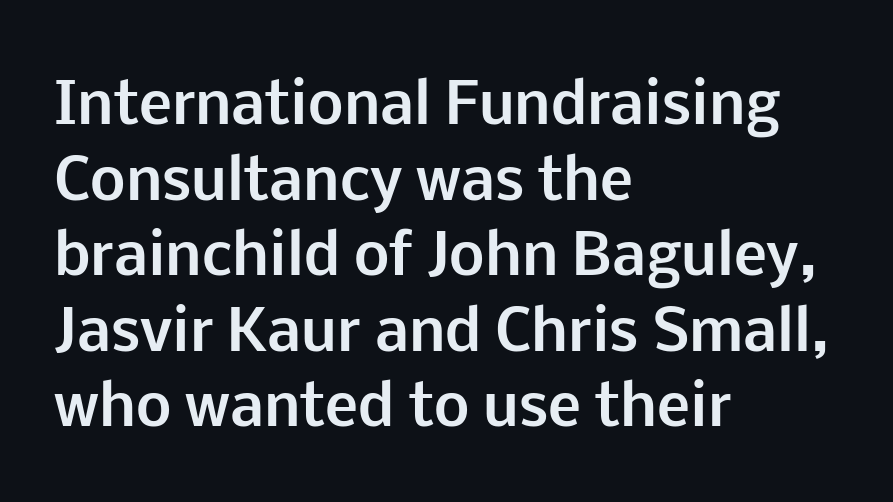
{"serif": "no", "italic": "no", "bold": "yes", "weight": "bold", "width": "normal", "stroke_contrast": "low", "x_height": "medium", "monospaced": "no", "underline": "no", "align": "left", "line_spacing": "normal", "line_spacing_ratio": 1.35, "letter_spacing": "normal", "letter_spacing_em": 0.0, "glyph_px": 56}
